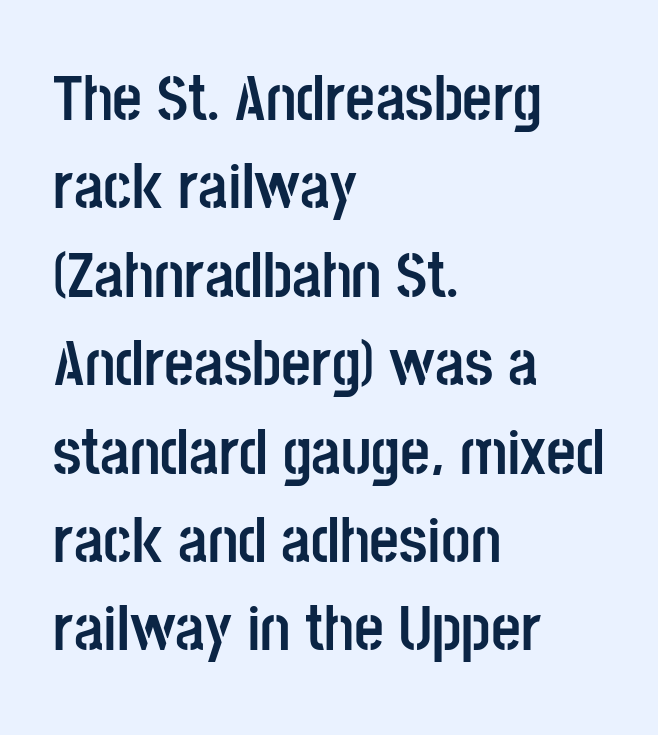
{"serif": "no", "italic": "no", "bold": "yes", "weight": "semibold", "width": "condensed", "stroke_contrast": "low", "x_height": "large", "monospaced": "no", "underline": "no", "align": "left", "line_spacing": "normal", "line_spacing_ratio": 1.36, "letter_spacing": "normal", "letter_spacing_em": 0.0, "glyph_px": 65}
